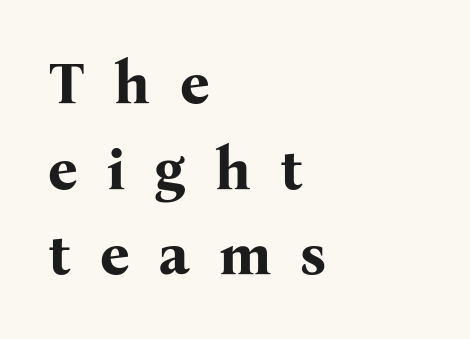
This is roman type, the default non-slanted kind. These lines are set flush left with a ragged right edge. These words are printed bold, with thick strokes throughout. Descenders are the only things crossing below the line. To sum up the face: it has serifs.
